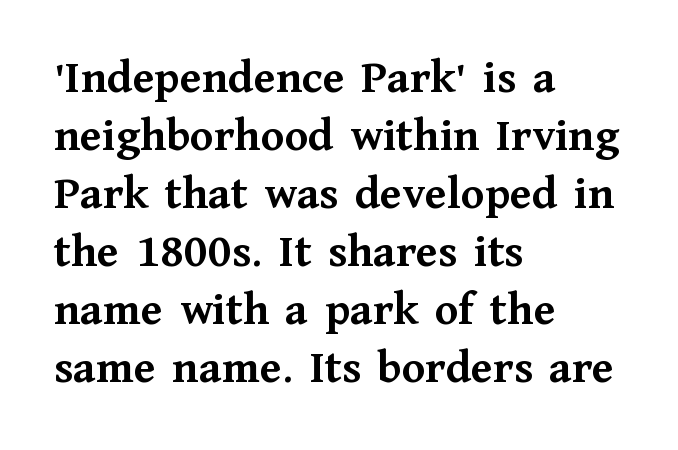
The image shows 48 px semibold serif type, upright; set left-aligned, line spacing 1.21x, normal letter spacing, not underlined; medium stroke contrast and a medium x-height.
